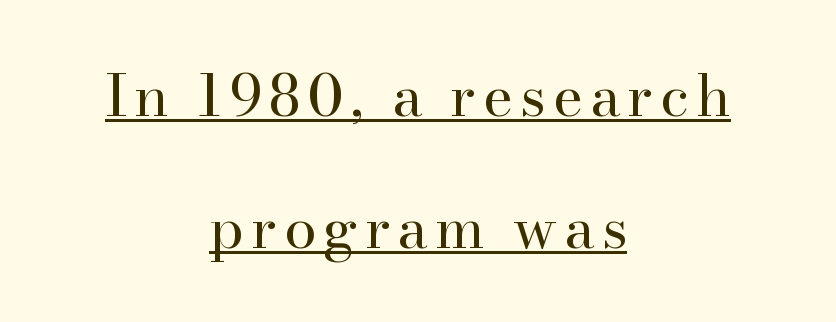
{"serif": "yes", "italic": "no", "bold": "no", "weight": "regular", "width": "normal", "stroke_contrast": "high", "x_height": "small", "monospaced": "no", "underline": "yes", "align": "center", "line_spacing": "loose", "line_spacing_ratio": 2.27, "glyph_px": 58}
